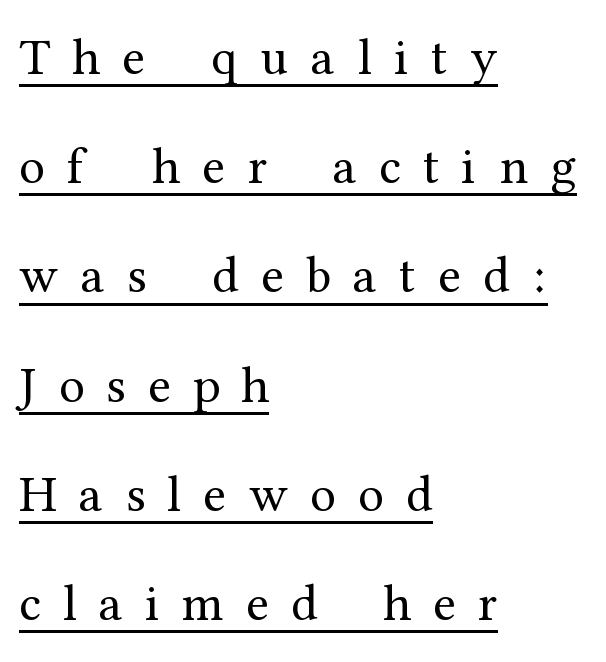
Q: Is the text bold? A: No.
Q: Is the text italic (slanted)? A: No, it is upright.
Q: Is the typeface a serif or a sans-serif typeface? A: Serif.
Q: Is the text underlined? A: Yes.
Q: How is the paragraph aligned? A: Left-aligned.
Q: Is the spacing between letters normal or unusually wide? A: Unusually wide.
Q: Is the spacing between lines tight, normal or loose? A: Loose.
Q: Width (condensed, normal, or wide)? A: Normal.
Q: Stroke contrast? A: Medium.
Q: x-height? A: Medium.
Q: Monospaced? A: No.
